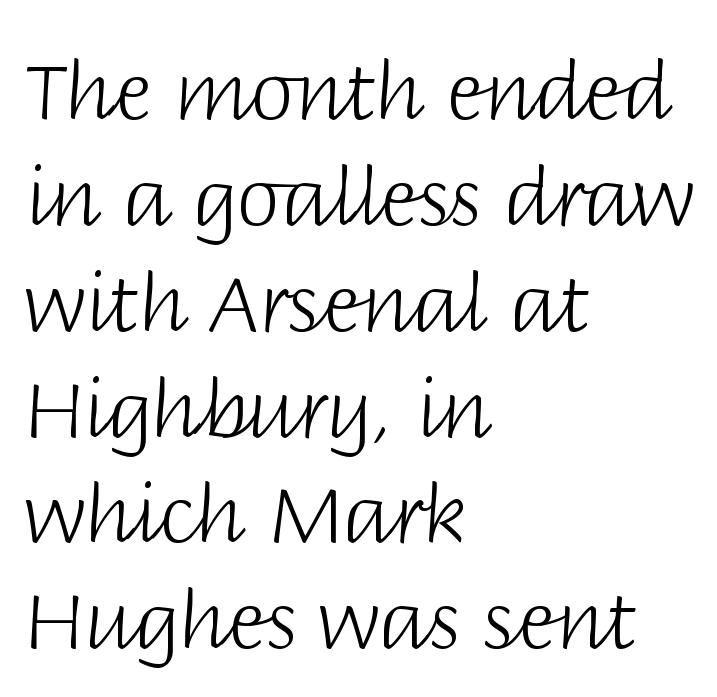
Q: Is the text bold? A: No.
Q: Is the text italic (slanted)? A: No, it is upright.
Q: Is the typeface a serif or a sans-serif typeface? A: Sans-serif.
Q: Is the text underlined? A: No.
Q: How is the paragraph aligned? A: Left-aligned.
Q: Is the spacing between letters normal or unusually wide? A: Normal.
Q: Is the spacing between lines tight, normal or loose? A: Normal.
Q: Width (condensed, normal, or wide)? A: Normal.
Q: Stroke contrast? A: Low.
Q: x-height? A: Large.
Q: Monospaced? A: No.
